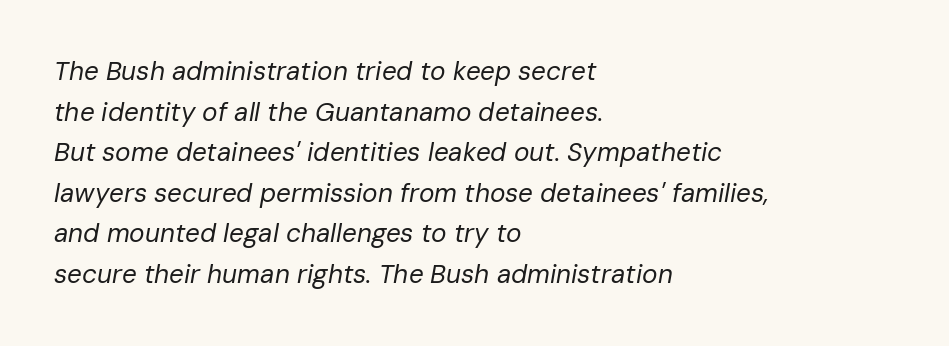
The image shows 26 px text type, italic (leaning right); set left-aligned, normal line spacing (1.56x), normal letter spacing, not underlined.
